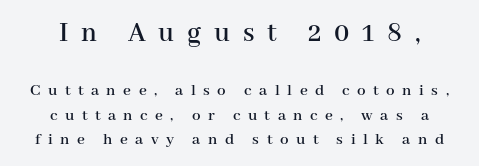
{"serif": "yes", "italic": "no", "width": "normal", "stroke_contrast": "high", "x_height": "medium", "monospaced": "no", "underline": "no", "align": "center", "line_spacing": "normal", "line_spacing_ratio": 1.42, "letter_spacing": "wide", "letter_spacing_em": 0.44, "larger_block": "first", "size_ratio": 1.71, "glyph_px": 29}
